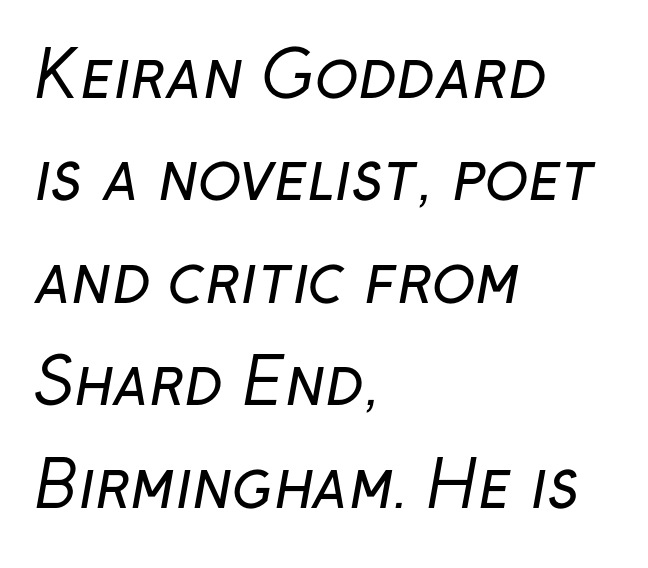
Q: Is the text bold? A: No.
Q: Is the typeface a serif or a sans-serif typeface? A: Sans-serif.
Q: Is the text underlined? A: No.
Q: How is the paragraph aligned? A: Left-aligned.
Q: Is the spacing between letters normal or unusually wide? A: Normal.
Q: Is the spacing between lines tight, normal or loose? A: Normal.
Q: Width (condensed, normal, or wide)? A: Normal.
Q: Stroke contrast? A: Low.
Q: x-height? A: Medium.
Q: Monospaced? A: No.
